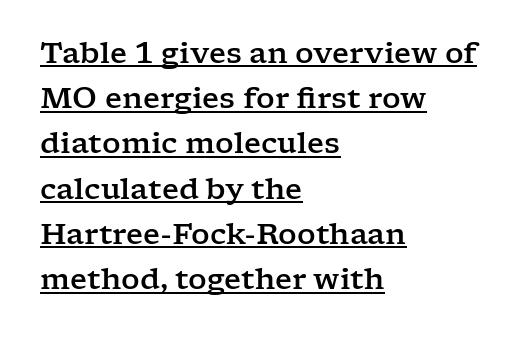
The image shows 29 px wide serif type, upright; set left-aligned, normal line spacing (1.56x), normal letter spacing, underlined; low stroke contrast and a medium x-height.
